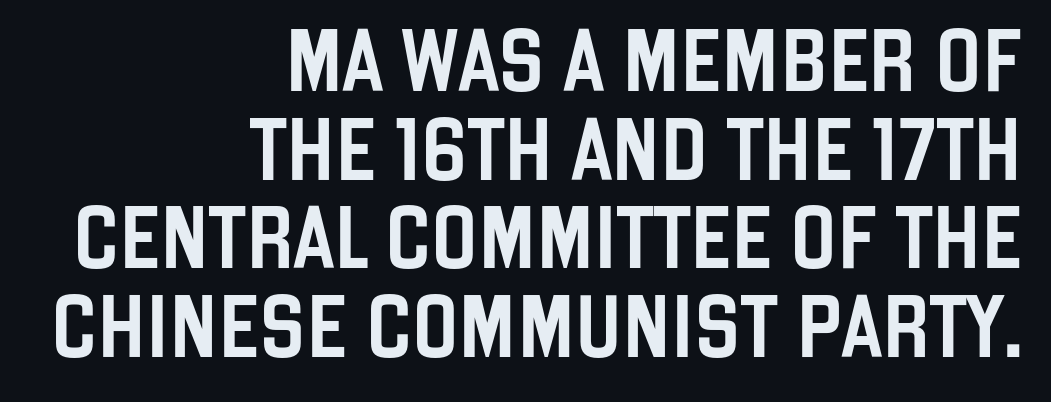
The image shows 62 px condensed sans-serif type, upright; set right-aligned, normal line spacing (1.43x), normal letter spacing, not underlined; low stroke contrast and a large x-height.
